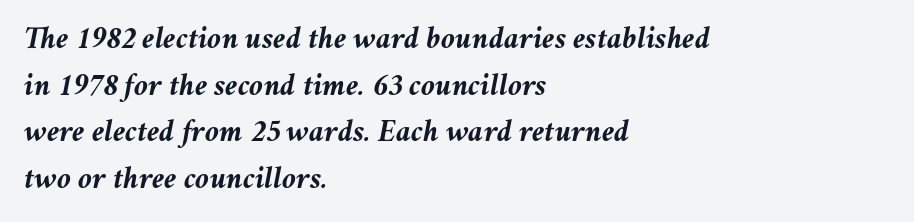
A typesetter would call this proportional, since set widths differ per character. Look at the stroke-to-counter ratio: heavy, a bold. Slanted lettering throughout. The leading is moderate, giving the passage an even texture. A student would call this left alignment; a typographer would say flush left, rag right.
